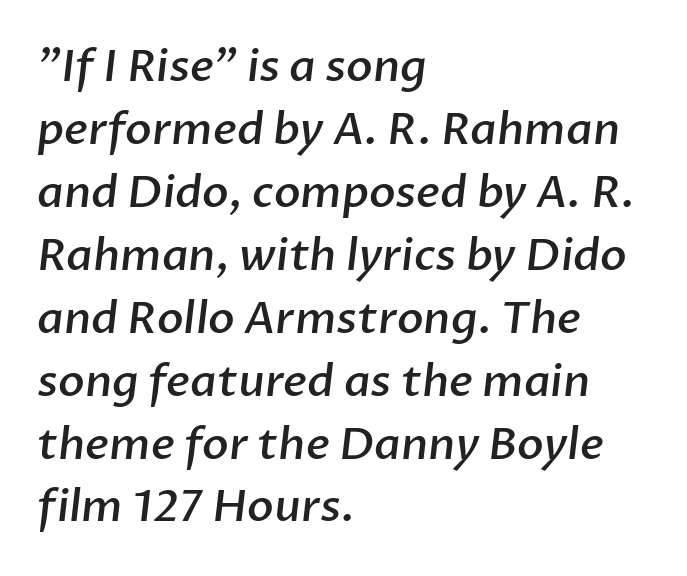
Underlining? Definitely not there. The typesetter chose a ragged-right arrangement here. Serifs: no, the terminals of the letterforms are clean. Spacing verdict: proportional, widths tailored to each character. How would I describe the line gaps? Plain and ordinary. This rendering leaves character spacing at its baseline value.
